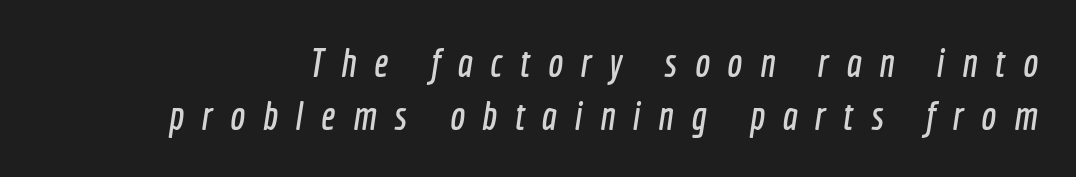
The passage shown has open, widely tracked lettering throughout. Stroke terminals: plain, sans-serif. Leading: standard. This rendering features lettering with no underline. Think of a printed novel: that variable character pitch is what you see here.
